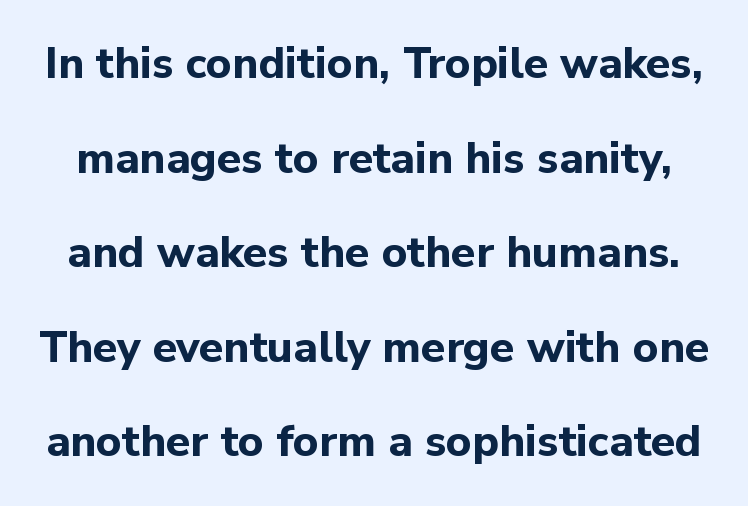
The image shows 44 px bold sans-serif type, upright; set loose line spacing (2.15x), normal letter spacing, not underlined; low stroke contrast and a medium x-height.
